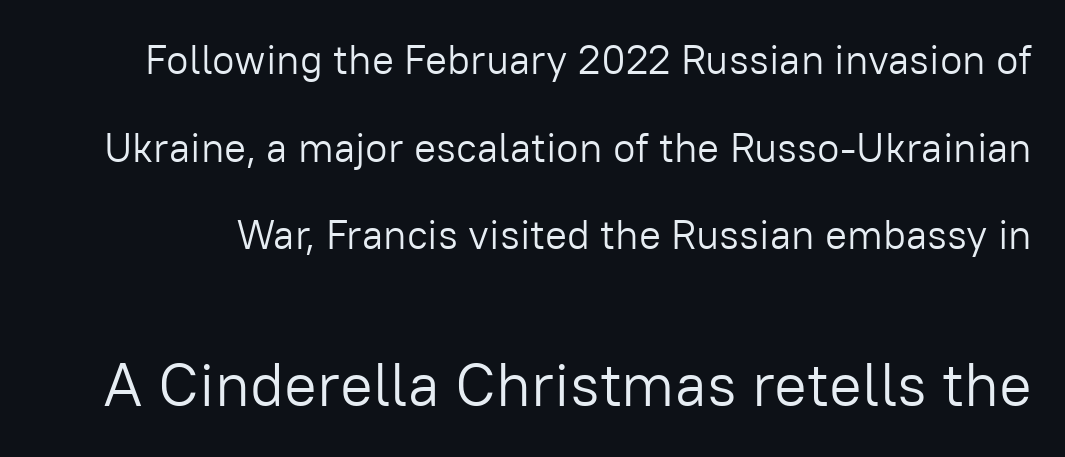
{"serif": "no", "italic": "no", "bold": "no", "weight": "light", "width": "normal", "stroke_contrast": "low", "x_height": "medium", "monospaced": "no", "underline": "no", "line_spacing": "loose", "line_spacing_ratio": 2.14, "letter_spacing": "normal", "letter_spacing_em": 0.0, "larger_block": "second", "size_ratio": 1.49, "glyph_px": 61}
